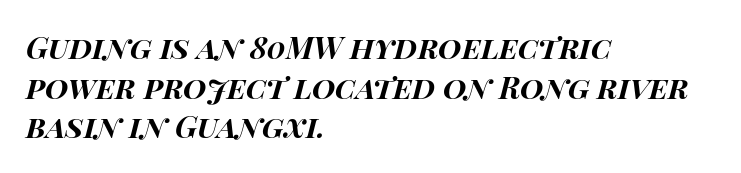
Q: Is the text bold? A: Yes.
Q: Is the text italic (slanted)? A: Yes, it leans right by about 15 degrees.
Q: Is the text underlined? A: No.
Q: How is the paragraph aligned? A: Left-aligned.
Q: Is the spacing between letters normal or unusually wide? A: Normal.
Q: Is the spacing between lines tight, normal or loose? A: Normal.
Q: Width (condensed, normal, or wide)? A: Wide.
Q: Stroke contrast? A: High.
Q: x-height? A: Large.
Q: Monospaced? A: No.
